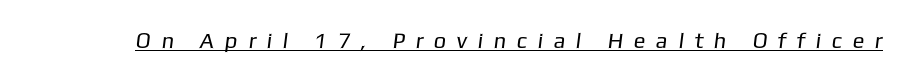
The image shows 22 px text type; set unusually wide letter spacing (+0.48 em), underlined.
